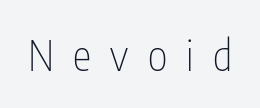
The image shows 42 px thin, condensed sans-serif type, upright; set unusually wide letter spacing (+0.46 em), not underlined; low stroke contrast and a medium x-height.
